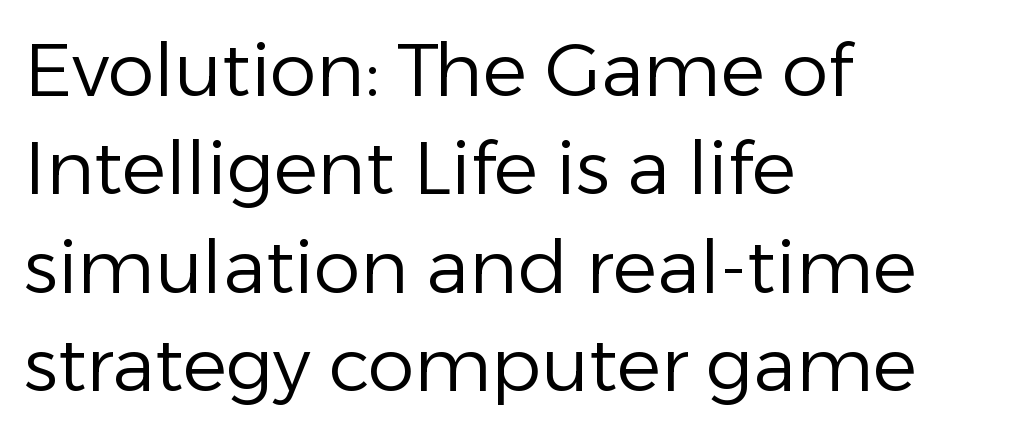
{"serif": "no", "italic": "no", "bold": "no", "weight": "regular", "width": "normal", "stroke_contrast": "low", "x_height": "medium", "monospaced": "no", "underline": "no", "align": "left", "line_spacing": "normal", "line_spacing_ratio": 1.33, "letter_spacing": "normal", "letter_spacing_em": 0.0, "glyph_px": 74}
